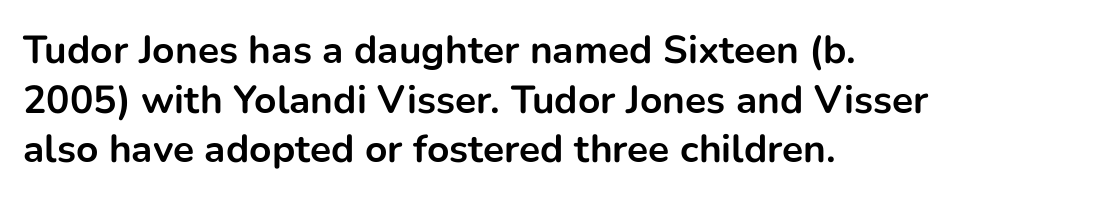
In terms of letterspacing, this is plain default setting. The glyphs are unaccompanied by any horizontal stroke below them. The font's upright variant was chosen for this text. The font family rendered here belongs to the sans-serif group. The setting favours the left margin, as ordinary paragraphs usually do.
